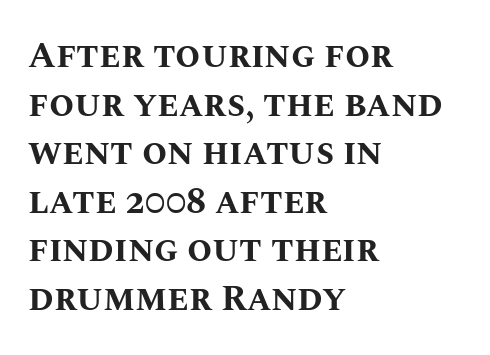
Any mark beneath the type? The region is blank. Leading matches the norm, producing a regular column. Compared with a centered layout, this one pins lines to the left instead. This is roman type, the default non-slanted kind. Heavy-handed strokes throughout: this text is bold.
